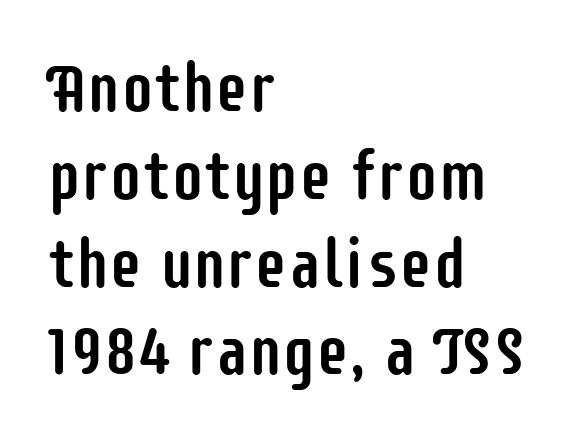
The image shows 67 px condensed sans-serif type, upright; set left-aligned, normal line spacing (1.31x), normal letter spacing, not underlined; low stroke contrast and a large x-height.
